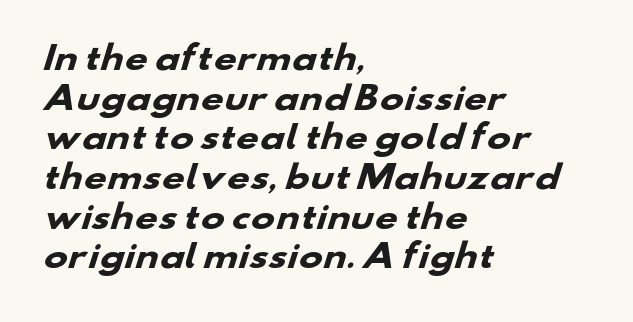
Which margin do the lines hug? The left one — the right edge is uneven. Bold? Absolutely — the strokes are thick and heavy. The rendering uses natural spacing where letterforms have individual widths. Between one letter and the next there's only the usual sliver of space. These lines are composed in type without serifs. Underlining? Definitely not there.
